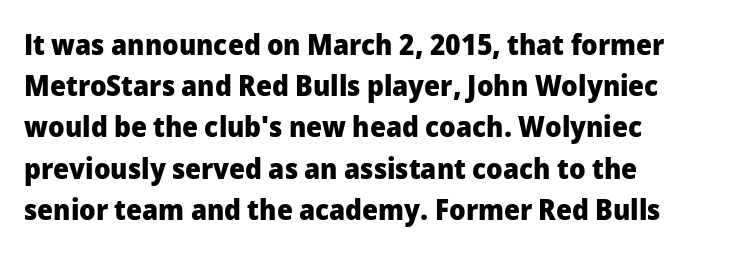
Q: Is the text bold? A: Yes.
Q: Is the text italic (slanted)? A: No, it is upright.
Q: Is the typeface a serif or a sans-serif typeface? A: Sans-serif.
Q: Is the text underlined? A: No.
Q: How is the paragraph aligned? A: Left-aligned.
Q: Is the spacing between letters normal or unusually wide? A: Normal.
Q: Is the spacing between lines tight, normal or loose? A: Normal.
Q: Width (condensed, normal, or wide)? A: Normal.
Q: Stroke contrast? A: Low.
Q: x-height? A: Medium.
Q: Monospaced? A: No.
